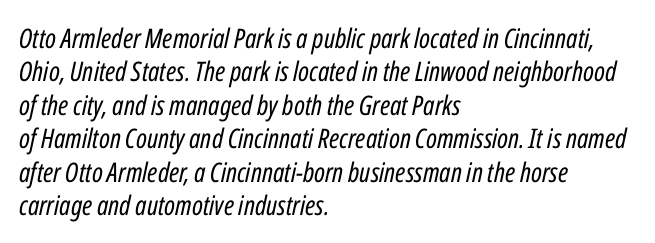
The image shows 27 px text type, italic (leaning right); set left-aligned, line spacing 1.24x, normal letter spacing, not underlined.
